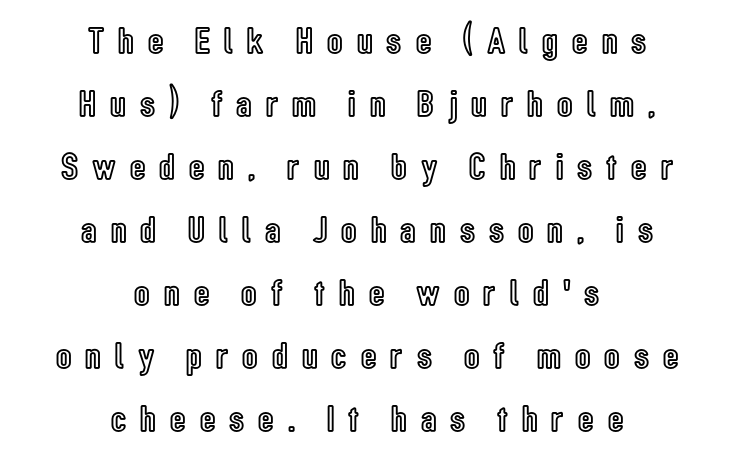
Q: Is the text italic (slanted)? A: No, it is upright.
Q: Is the text underlined? A: No.
Q: How is the paragraph aligned? A: Centered.
Q: Is the spacing between letters normal or unusually wide? A: Unusually wide.
Q: Is the spacing between lines tight, normal or loose? A: Normal.
Q: Width (condensed, normal, or wide)? A: Condensed.
Q: x-height? A: Medium.
Q: Monospaced? A: No.
